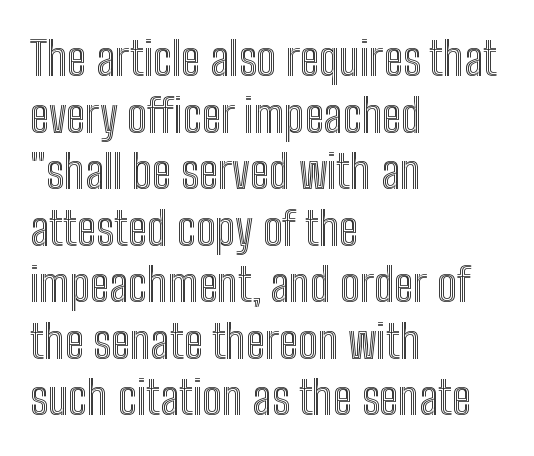
One-word summary of the alignment: left. Descenders hang freely into open space. Spacing verdict: proportional, widths tailored to each character. Tracking here is standard; glyphs follow each other at the usual distance.
